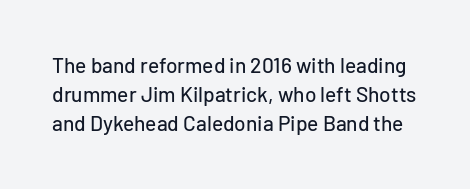
Tracking here is standard; glyphs follow each other at the usual distance. Only glyphs here, with clear space below each row. Regarding leading, the lines here are spaced in the standard way. The type sits square on the baseline with zero lean.
